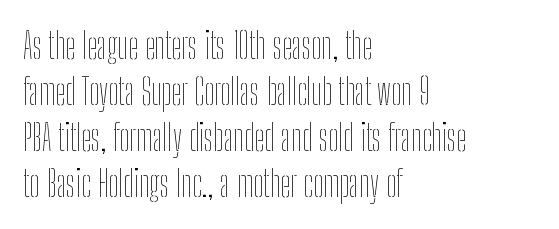
Posture: upright roman. This sample has the flowing, uneven cadence of proportional lettering. Compared with typical paragraphs, the rows here are spaced about the same. Does the copy run flush right? No — it runs flush left. Only glyphs here, with clear space below each row.
